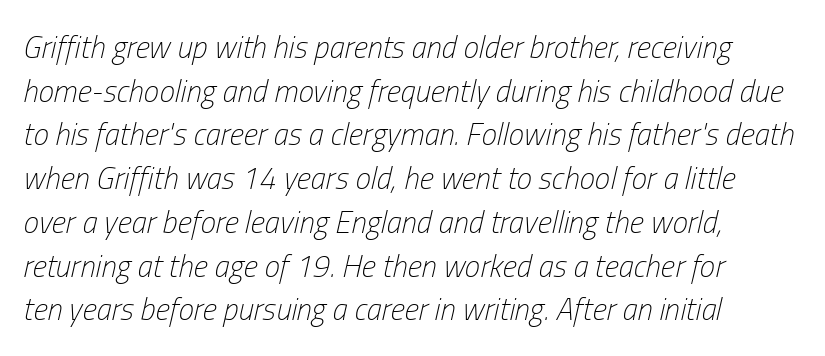
The image shows 31 px light, condensed type, italic (leaning right); set left-aligned, normal line spacing (1.41x), normal letter spacing, not underlined; low stroke contrast and a medium x-height.
